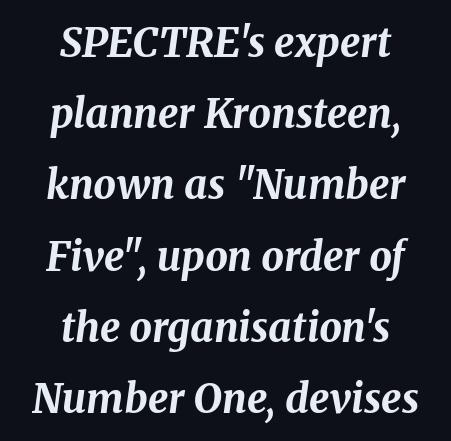
The image shows 40 px bold type, italic (leaning right); set centered, line spacing 1.78x, normal letter spacing, not underlined; medium stroke contrast and a medium x-height.
